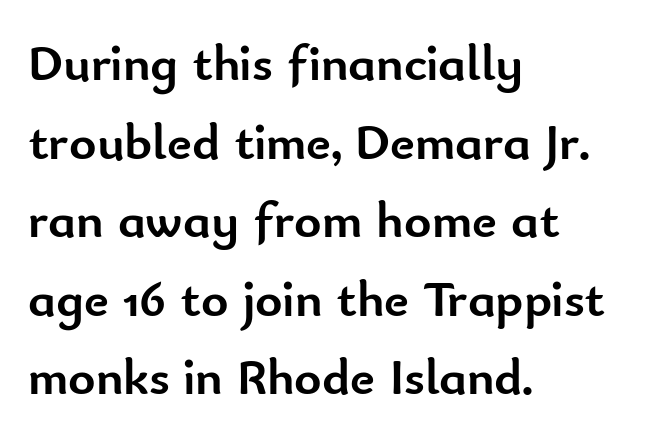
Q: Is the text bold? A: Yes.
Q: Is the text italic (slanted)? A: No, it is upright.
Q: Is the typeface a serif or a sans-serif typeface? A: Sans-serif.
Q: Is the text underlined? A: No.
Q: How is the paragraph aligned? A: Left-aligned.
Q: Is the spacing between letters normal or unusually wide? A: Normal.
Q: Is the spacing between lines tight, normal or loose? A: Normal.
Q: Width (condensed, normal, or wide)? A: Normal.
Q: Stroke contrast? A: Low.
Q: x-height? A: Small.
Q: Monospaced? A: No.
